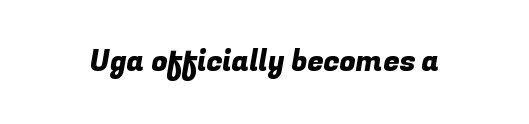
Q: Is the typeface a serif or a sans-serif typeface? A: Sans-serif.
Q: Is the text underlined? A: No.
Q: Is the spacing between letters normal or unusually wide? A: Normal.
Q: Width (condensed, normal, or wide)? A: Normal.
Q: Stroke contrast? A: Low.
Q: x-height? A: Medium.
Q: Monospaced? A: No.
